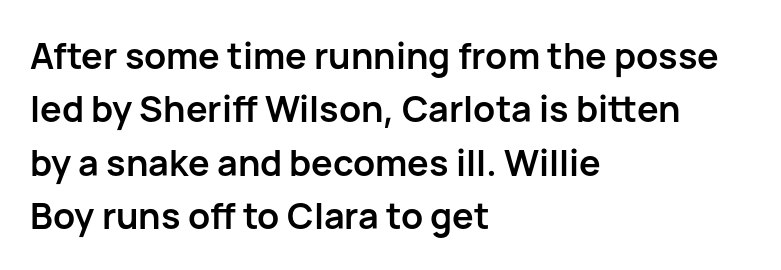
Short and long lines alike share a common starting point at left. Quick note: interline space is typical. This is roman type, the default non-slanted kind. The glyphs in this specimen are sans serif. Do the characters align in a grid? No, the font is proportional.
